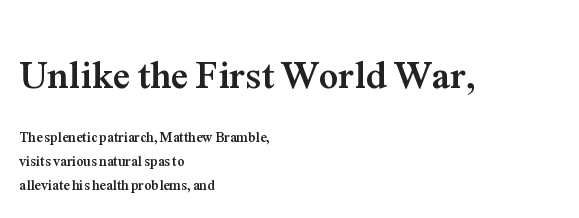
{"serif": "yes", "italic": "no", "bold": "yes", "weight": "semibold", "width": "normal", "stroke_contrast": "medium", "x_height": "medium", "monospaced": "no", "underline": "no", "align": "left", "line_spacing_ratio": 1.71, "letter_spacing": "normal", "letter_spacing_em": 0.0, "larger_block": "first", "size_ratio": 2.79, "glyph_px": 39}
